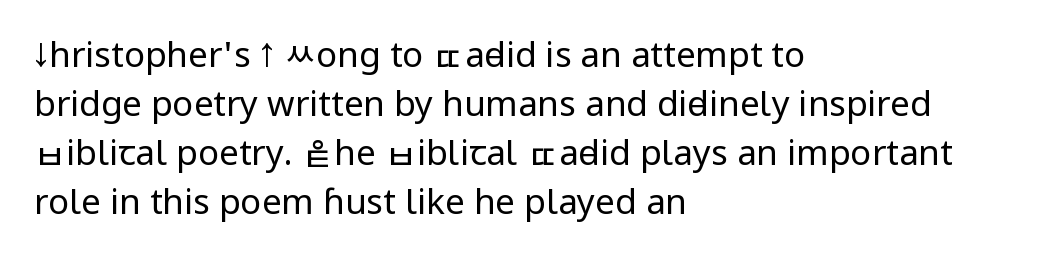
The image shows 35 px regular-weight, condensed sans-serif type, upright; set left-aligned, normal line spacing (1.4x), normal letter spacing, not underlined; low stroke contrast and a large x-height.
